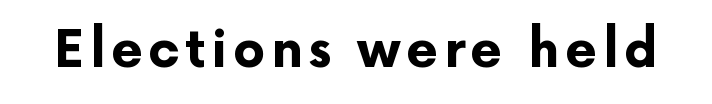
The image shows 51 px bold sans-serif type, upright; set not underlined; low stroke contrast and a medium x-height.
